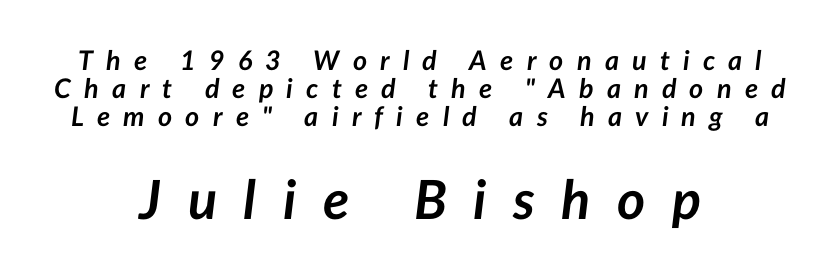
{"italic": "yes", "lean": "right", "slant_degrees": 7, "bold": "yes", "weight": "semibold", "width": "normal", "stroke_contrast": "low", "x_height": "medium", "monospaced": "no", "underline": "no", "align": "center", "line_spacing": "tight", "line_spacing_ratio": 1.04, "letter_spacing": "wide", "letter_spacing_em": 0.49, "larger_block": "second", "size_ratio": 2.0, "glyph_px": 54}
